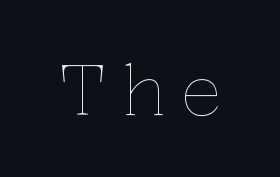
The image shows 70 px thin type, upright; set unusually wide letter spacing (+0.2 em), not underlined; low stroke contrast and a medium x-height.
